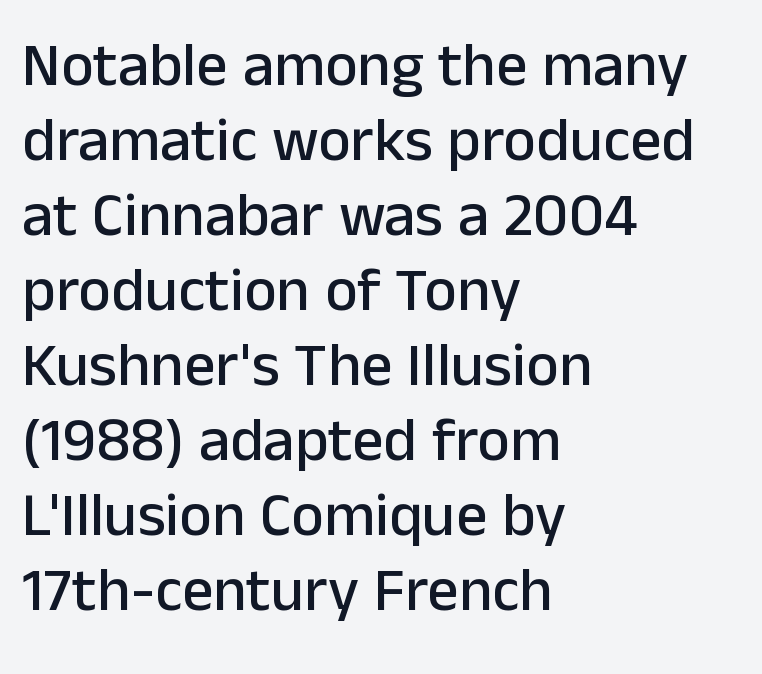
Q: Is the text italic (slanted)? A: No, it is upright.
Q: Is the typeface a serif or a sans-serif typeface? A: Sans-serif.
Q: Is the text underlined? A: No.
Q: How is the paragraph aligned? A: Left-aligned.
Q: Is the spacing between letters normal or unusually wide? A: Normal.
Q: Width (condensed, normal, or wide)? A: Normal.
Q: Stroke contrast? A: Low.
Q: x-height? A: Medium.
Q: Monospaced? A: No.
